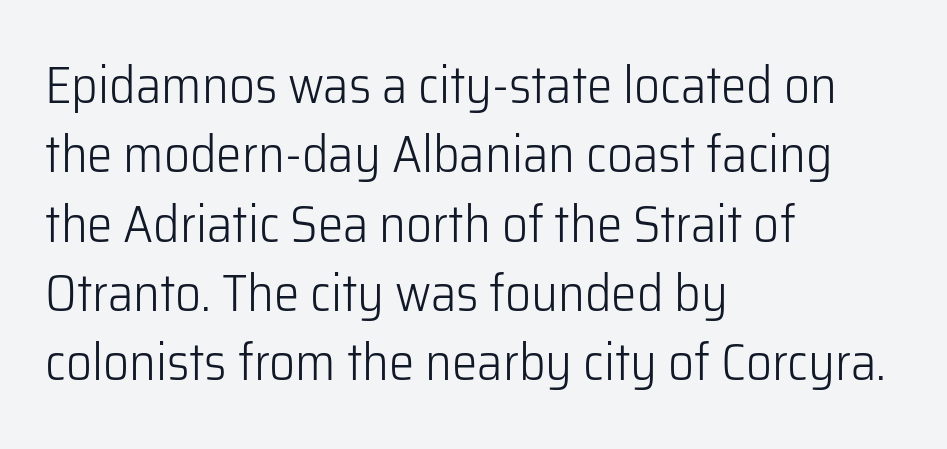
The image shows 51 px light sans-serif type, upright; set left-aligned, normal line spacing (1.36x), normal letter spacing, not underlined; low stroke contrast and a medium x-height.
